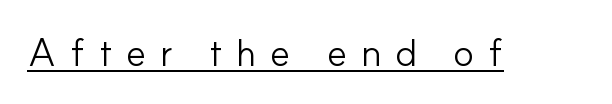
I'd call this a sans setting — the letters go barefoot. If you drew a line through each stem, it would be perfectly vertical. These lines are rendered in a variable-pitch font. Short note: letters widely spaced. Weight class: somewhere from thin through regular.
